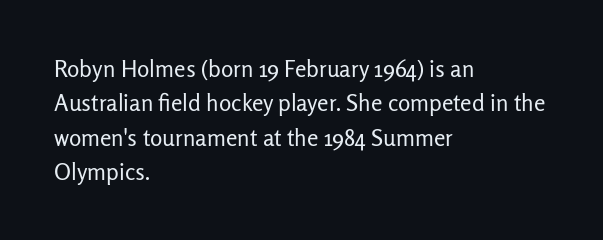
The vertical gap from one line to the next is medium. These lines were composed using upright roman letters. Horizontal alignment here is leftward, the default for most running prose. The gaps between neighbouring characters are ordinary and unremarkable. Weight: regular or lighter.
